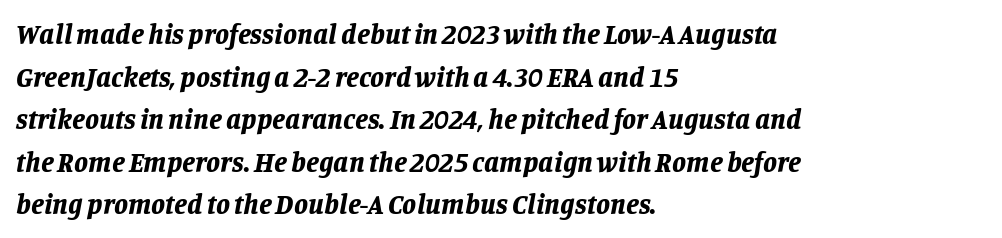
{"italic": "yes", "lean": "right", "slant_degrees": 11, "bold": "yes", "weight": "bold", "width": "normal", "stroke_contrast": "low", "x_height": "large", "monospaced": "no", "underline": "no", "align": "left", "line_spacing": "normal", "line_spacing_ratio": 1.52, "letter_spacing": "normal", "letter_spacing_em": 0.0, "glyph_px": 28}
